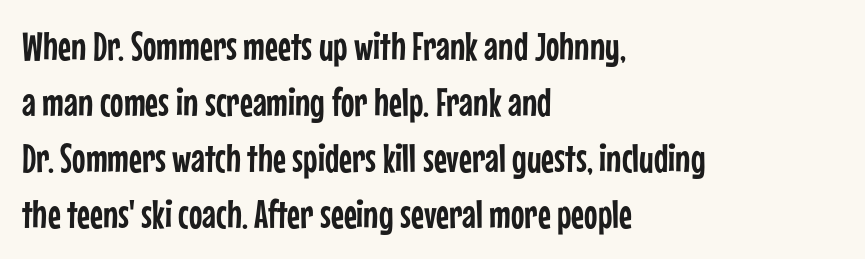
Q: Is the text italic (slanted)? A: No, it is upright.
Q: Is the typeface a serif or a sans-serif typeface? A: Sans-serif.
Q: Is the text underlined? A: No.
Q: How is the paragraph aligned? A: Left-aligned.
Q: Is the spacing between letters normal or unusually wide? A: Normal.
Q: Is the spacing between lines tight, normal or loose? A: Normal.
Q: Width (condensed, normal, or wide)? A: Condensed.
Q: Stroke contrast? A: Low.
Q: x-height? A: Medium.
Q: Monospaced? A: No.
